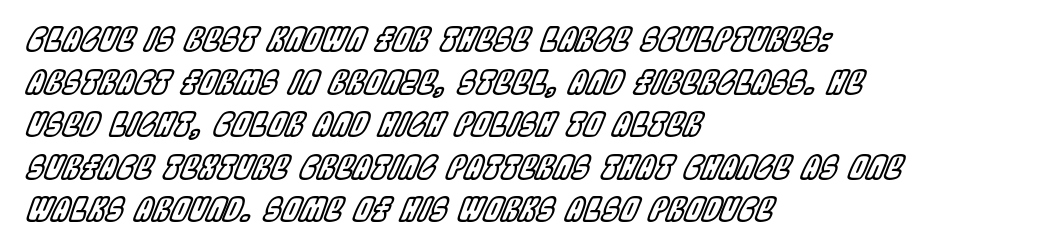
Q: Is the text italic (slanted)? A: Yes, it leans right by about 22 degrees.
Q: Is the text underlined? A: No.
Q: How is the paragraph aligned? A: Left-aligned.
Q: Is the spacing between letters normal or unusually wide? A: Normal.
Q: Is the spacing between lines tight, normal or loose? A: Normal.
Q: Width (condensed, normal, or wide)? A: Condensed.
Q: x-height? A: Large.
Q: Monospaced? A: No.
